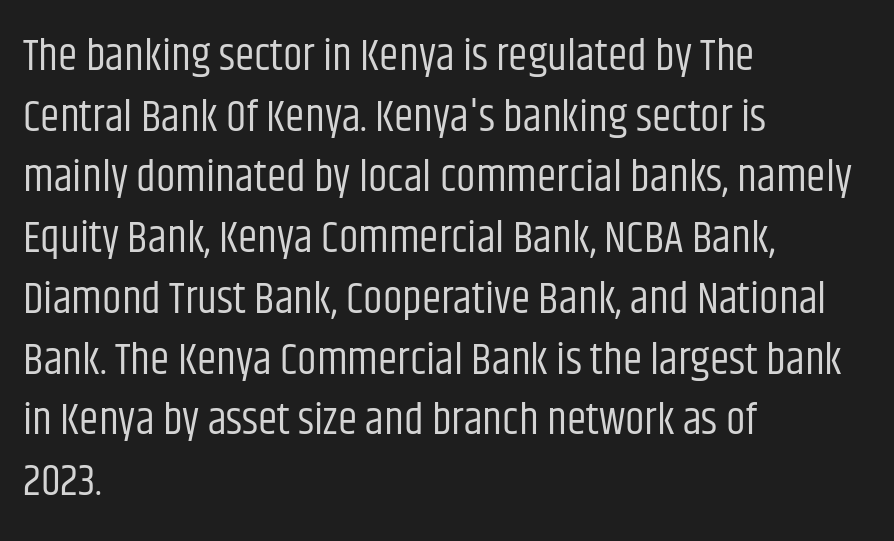
{"serif": "no", "italic": "no", "bold": "no", "weight": "regular", "width": "condensed", "stroke_contrast": "low", "x_height": "large", "monospaced": "no", "underline": "no", "align": "left", "line_spacing": "normal", "line_spacing_ratio": 1.38, "letter_spacing": "normal", "letter_spacing_em": 0.0, "glyph_px": 44}
